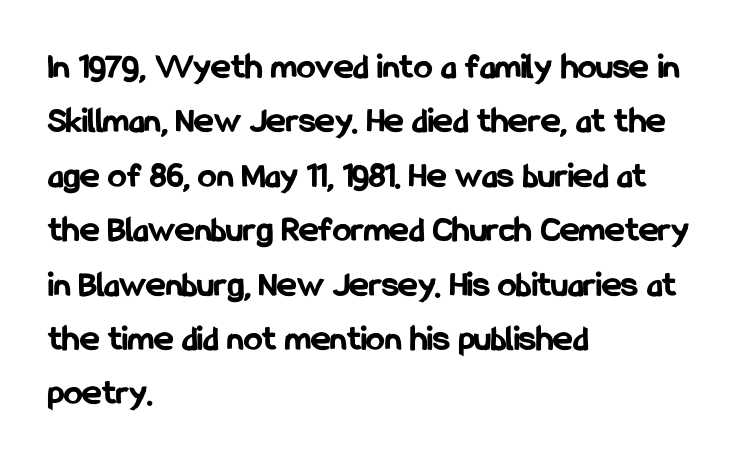
{"serif": "no", "italic": "no", "bold": "yes", "weight": "bold", "width": "condensed", "stroke_contrast": "low", "x_height": "medium", "monospaced": "no", "underline": "no", "align": "left", "line_spacing": "normal", "line_spacing_ratio": 1.47, "letter_spacing": "normal", "letter_spacing_em": 0.0, "glyph_px": 37}
